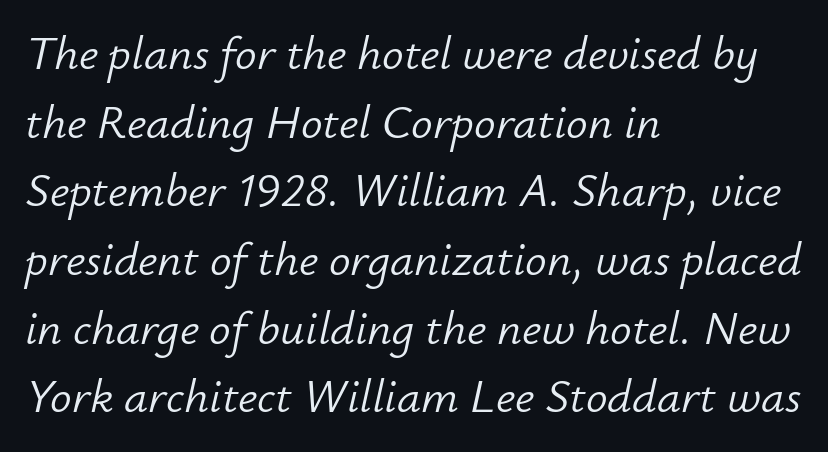
The image shows 48 px light type, italic (leaning right); set left-aligned, normal line spacing (1.43x), normal letter spacing, not underlined; low stroke contrast and a small x-height.
